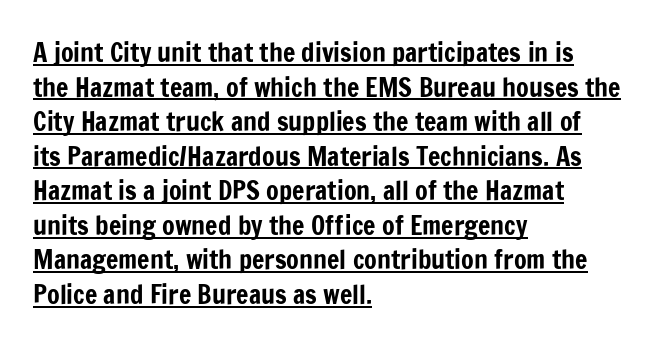
The image shows 26 px text type, upright; set left-aligned, normal line spacing (1.33x), normal letter spacing, underlined.
